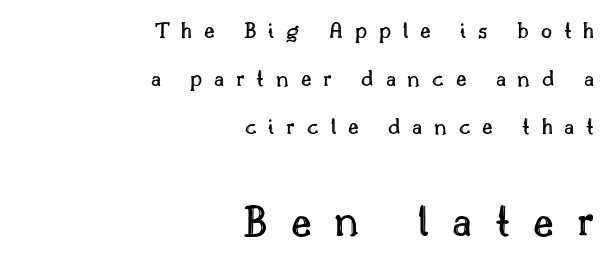
No italicization has been applied; the sample stays upright. Glance below the letters and you will spot only blank space. Between these two stacked blocks, the lower one wins on size. Does the leading feel generous? Absolutely, it's lavish. Note the varied advance widths — an 'i' is clearly narrower than an 'm'. Tracking value appears strongly positive — letters spread wide.
